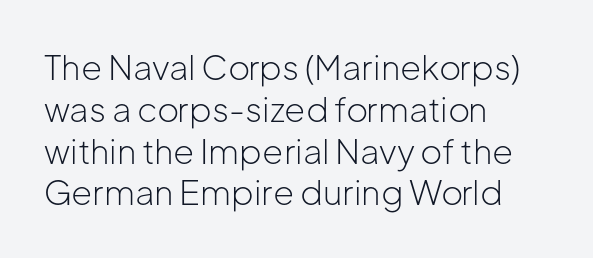
The image shows 34 px light sans-serif type, upright; set left-aligned, line spacing 1.23x, normal letter spacing, not underlined; low stroke contrast and a medium x-height.
